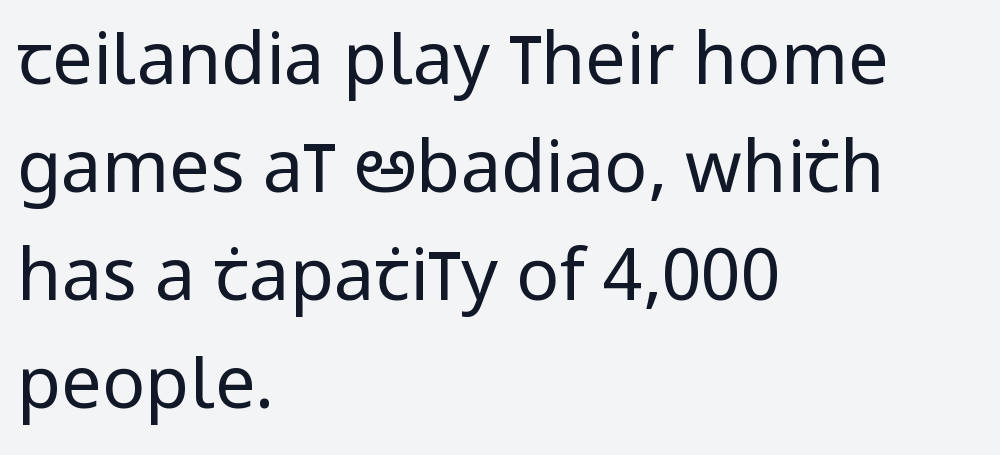
Q: Is the text bold? A: No.
Q: Is the text italic (slanted)? A: No, it is upright.
Q: Is the typeface a serif or a sans-serif typeface? A: Sans-serif.
Q: Is the text underlined? A: No.
Q: How is the paragraph aligned? A: Left-aligned.
Q: Is the spacing between letters normal or unusually wide? A: Normal.
Q: Is the spacing between lines tight, normal or loose? A: Normal.
Q: Width (condensed, normal, or wide)? A: Condensed.
Q: Stroke contrast? A: Low.
Q: x-height? A: Large.
Q: Monospaced? A: No.
